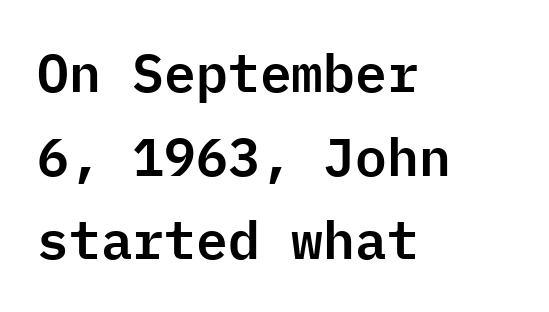
Rows of type keep a routine distance in the vertical direction. Line starts are locked; line ends wander. Does extra space separate the letters? No, they use regular spacing. Type style note: lacks serifs. Fixed-width glyphs throughout — classic coding-font behaviour. The passage shown is not underscored anywhere.
